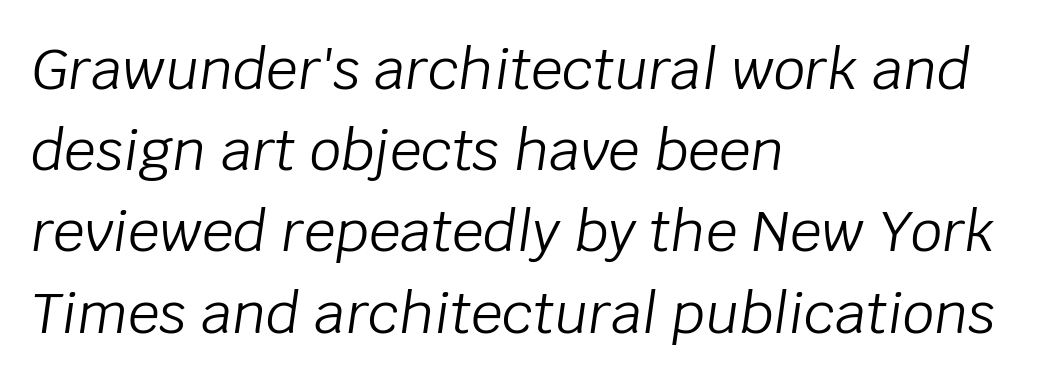
Q: Is the text bold? A: No.
Q: Is the text italic (slanted)? A: Yes, it leans right by about 8 degrees.
Q: Is the text underlined? A: No.
Q: How is the paragraph aligned? A: Left-aligned.
Q: Is the spacing between letters normal or unusually wide? A: Normal.
Q: Is the spacing between lines tight, normal or loose? A: Normal.
Q: Width (condensed, normal, or wide)? A: Normal.
Q: Stroke contrast? A: Low.
Q: x-height? A: Large.
Q: Monospaced? A: No.
